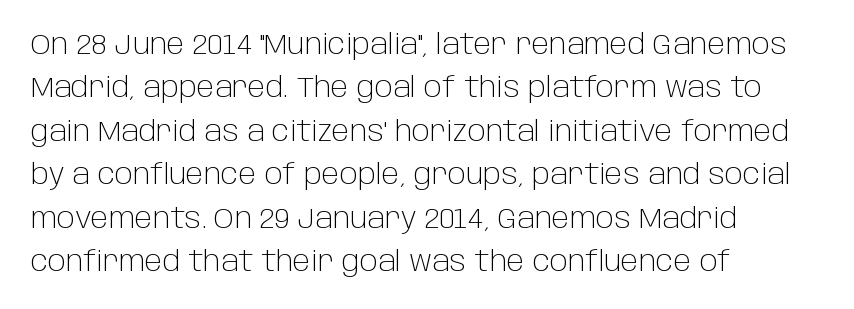
Q: Is the text bold? A: No.
Q: Is the text italic (slanted)? A: No, it is upright.
Q: Is the typeface a serif or a sans-serif typeface? A: Sans-serif.
Q: Is the text underlined? A: No.
Q: How is the paragraph aligned? A: Left-aligned.
Q: Is the spacing between letters normal or unusually wide? A: Normal.
Q: Is the spacing between lines tight, normal or loose? A: Normal.
Q: Width (condensed, normal, or wide)? A: Normal.
Q: Stroke contrast? A: Low.
Q: x-height? A: Large.
Q: Monospaced? A: No.
